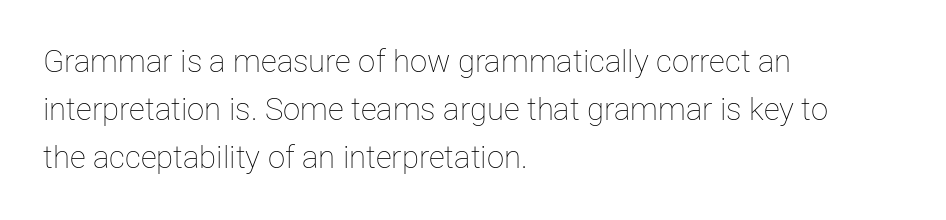
Notice how descenders clear the ascenders below comfortably — that's standard leading. The space directly below the letters is spotless. Vertical stems look standard width or narrower in stroke. Letter spacing: default. Character widths vary here, with narrow letters taking less room than wide ones.
